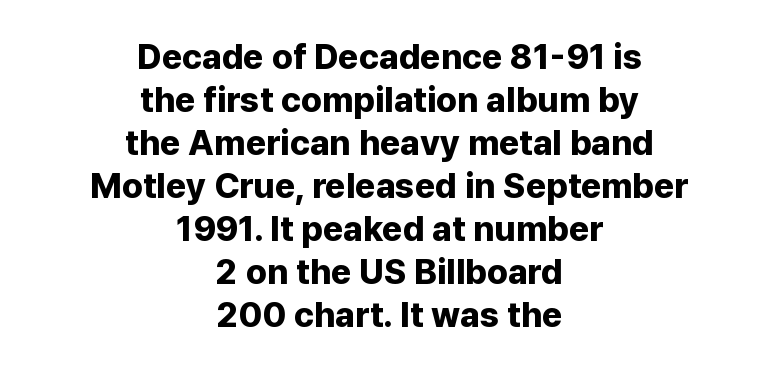
Observe the absence of serifs on each vertical stroke in this sample. The type sits square on the baseline with zero lean. This sample has the flowing, uneven cadence of proportional lettering. The passage is arranged like a title page — every line centered. Strokes here are thick enough to call this a true bold.
